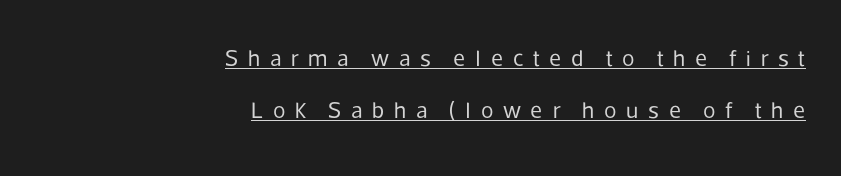
Q: Is the text bold? A: No.
Q: Is the text italic (slanted)? A: No, it is upright.
Q: Is the text underlined? A: Yes.
Q: How is the paragraph aligned? A: Right-aligned.
Q: Is the spacing between letters normal or unusually wide? A: Unusually wide.
Q: Is the spacing between lines tight, normal or loose? A: Loose.
